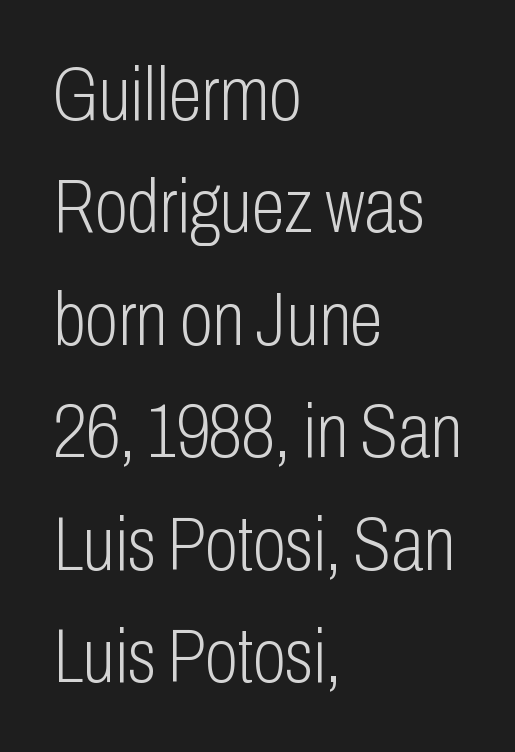
Proportional: the letters do not fall into vertical columns. Evenly set lines give the paragraph a standard silhouette. No extra tracking has been applied to these lines. Bold? No — there's no thickening of the strokes. The gap between lines stays unmarked.
